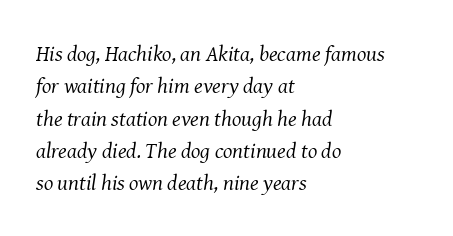
In CSS terms this would be text-align: left. The line-height multiplier appears to be the usual default. Bold? No — there's no thickening of the strokes. Honestly, the letter spacing is just normal — you wouldn't notice it. The axis of the letterforms is tilted away from vertical.
